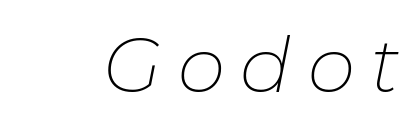
The image shows 76 px thin type, italic (leaning right); set unusually wide letter spacing (+0.21 em), not underlined; low stroke contrast and a medium x-height.
